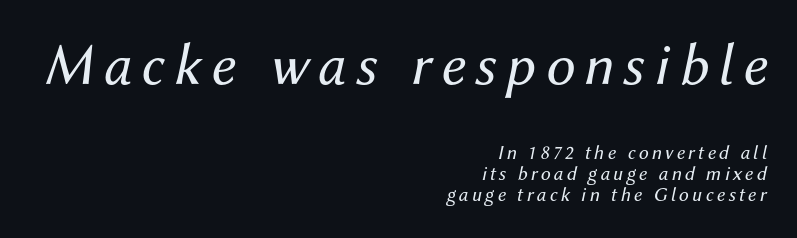
The lines in this sample share a right terminus and differ only in where they begin. A bare baseline throughout the passage. You could not count columns in this text — the font is proportionally spaced. Observe the lean: these are italic letterforms. Whoever set this chose condensed vertical rhythm over breathing room.
